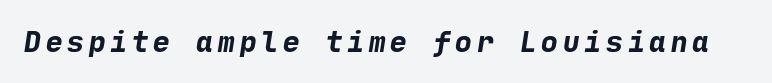
The image shows 28 px bold sans-serif type; set not underlined; low stroke contrast and a medium x-height.
